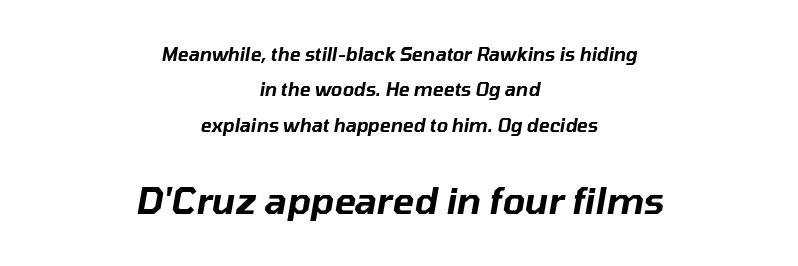
Q: Is the text italic (slanted)? A: Yes, it leans right by about 10 degrees.
Q: Is the text underlined? A: No.
Q: How is the paragraph aligned? A: Centered.
Q: Is the spacing between letters normal or unusually wide? A: Normal.
Q: Is the spacing between lines tight, normal or loose? A: Loose.
Q: Which block of text is set in a larger size, the first (top) or the second (bottom)? A: The second (bottom) one.
Q: Width (condensed, normal, or wide)? A: Normal.
Q: Stroke contrast? A: Low.
Q: x-height? A: Medium.
Q: Monospaced? A: No.
